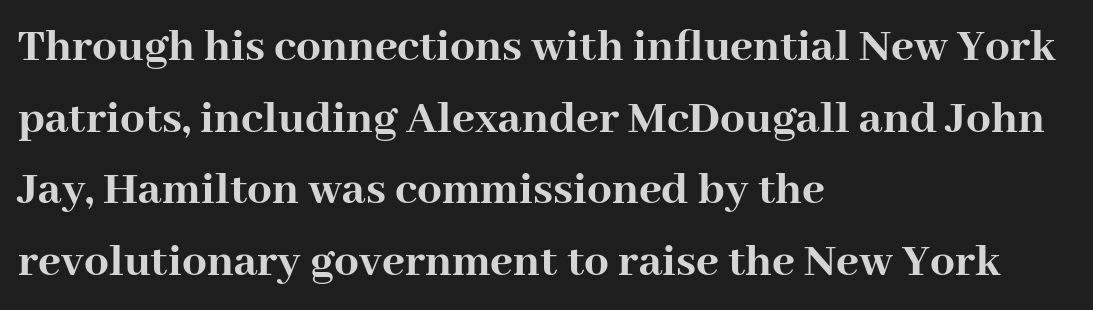
Heavy-handed strokes throughout: this text is bold. The block of text has a typical density, with ordinary space between rows. Beneath every word, the page is bare. Here the designer chose a conventional face with non-uniform glyph widths.
